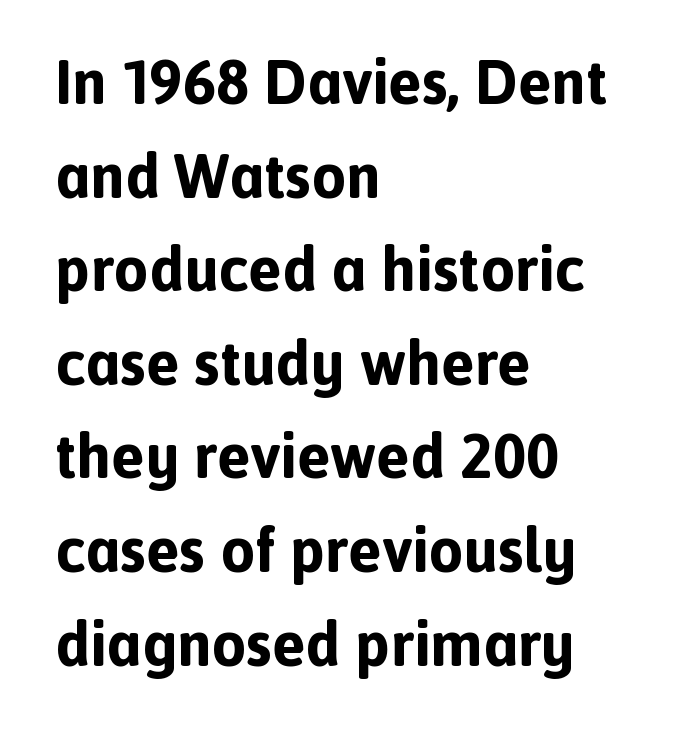
The image shows 62 px bold sans-serif type, upright; set left-aligned, normal line spacing (1.51x), normal letter spacing, not underlined; a medium x-height.
